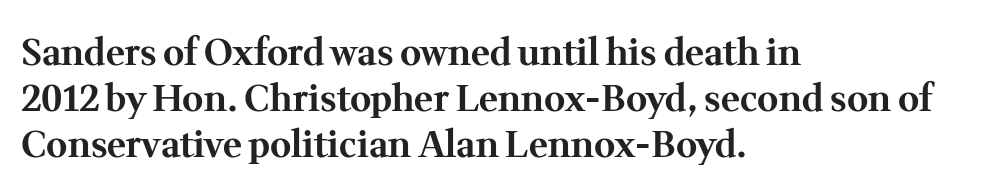
The image shows 36 px bold serif type, upright; set left-aligned, normal line spacing (1.28x), normal letter spacing, not underlined; medium stroke contrast and a medium x-height.
